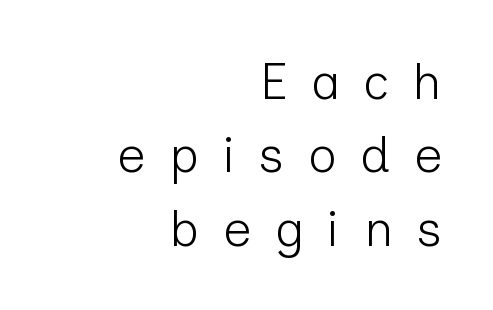
A normal amount of white space separates one row of letters from the next. No italicization has been applied; the sample stays upright. The font is comparable to plain body text, perhaps lighter. Does extra space separate the letters? Yes, quite a lot of it. A typesetter would call this proportional, since set widths differ per character. Honestly, there is no underline to notice here at all.
